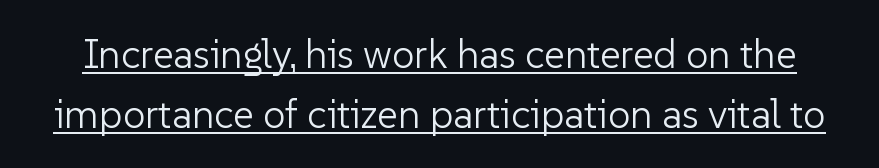
Decoration check: the copy is underlined. Each letter keeps its own natural width here, so spacing adapts to shape. Short note: letters normally spaced. The letters stand straight up with perfectly vertical stems. The vertical gap from one line to the next is medium.
